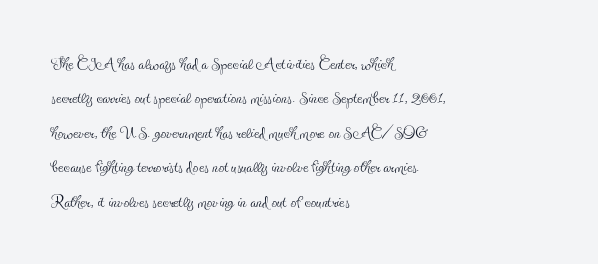
Q: Is the text bold? A: No.
Q: Is the text underlined? A: No.
Q: How is the paragraph aligned? A: Left-aligned.
Q: Is the spacing between letters normal or unusually wide? A: Normal.
Q: Is the spacing between lines tight, normal or loose? A: Normal.
